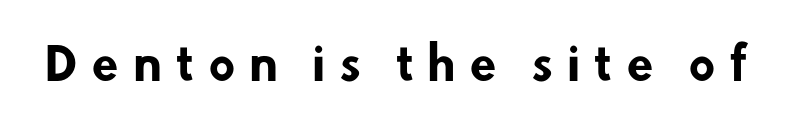
Q: Is the text bold? A: Yes.
Q: Is the typeface a serif or a sans-serif typeface? A: Sans-serif.
Q: Is the text underlined? A: No.
Q: Is the spacing between letters normal or unusually wide? A: Unusually wide.
Q: Width (condensed, normal, or wide)? A: Normal.
Q: Stroke contrast? A: Low.
Q: x-height? A: Small.
Q: Monospaced? A: No.
